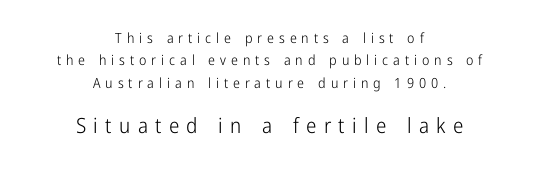
{"italic": "no", "bold": "no", "underline": "no", "align": "center", "line_spacing": "normal", "line_spacing_ratio": 1.6, "letter_spacing": "wide", "letter_spacing_em": 0.35, "larger_block": "second", "size_ratio": 1.5, "glyph_px": 21}
